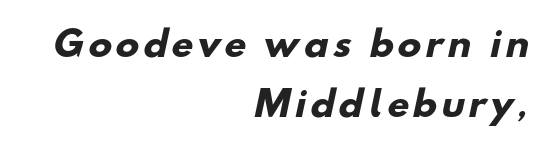
The image shows 35 px heavy sans-serif type; set right-aligned, line spacing 1.72x, not underlined; low stroke contrast and a small x-height.
